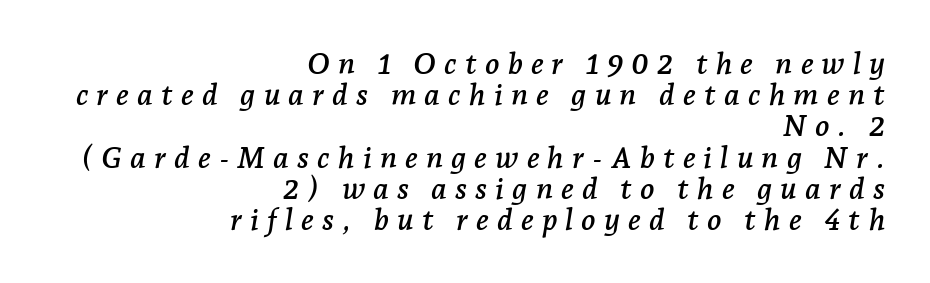
The image shows 30 px serif type, italic (leaning right); set right-aligned, tight line spacing (1.04x), unusually wide letter spacing (+0.27 em), not underlined; low stroke contrast and a medium x-height.
